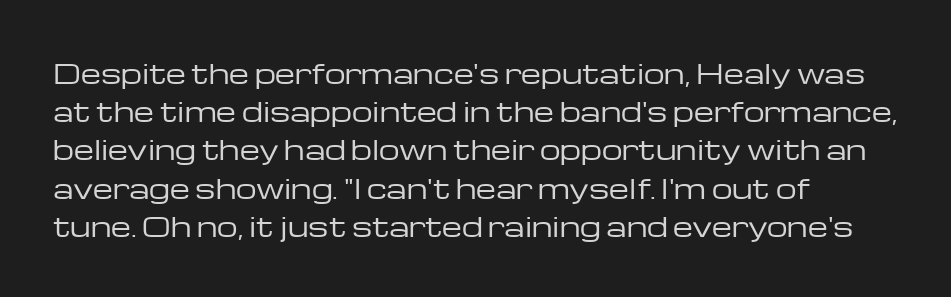
The vertical gap from one line to the next is medium. Quick note: underline off. The characters are drawn with everyday or finer stroke widths. A typesetter would mark this as roman, not italic. Caption: multi-line text, flush left, ragged right.
